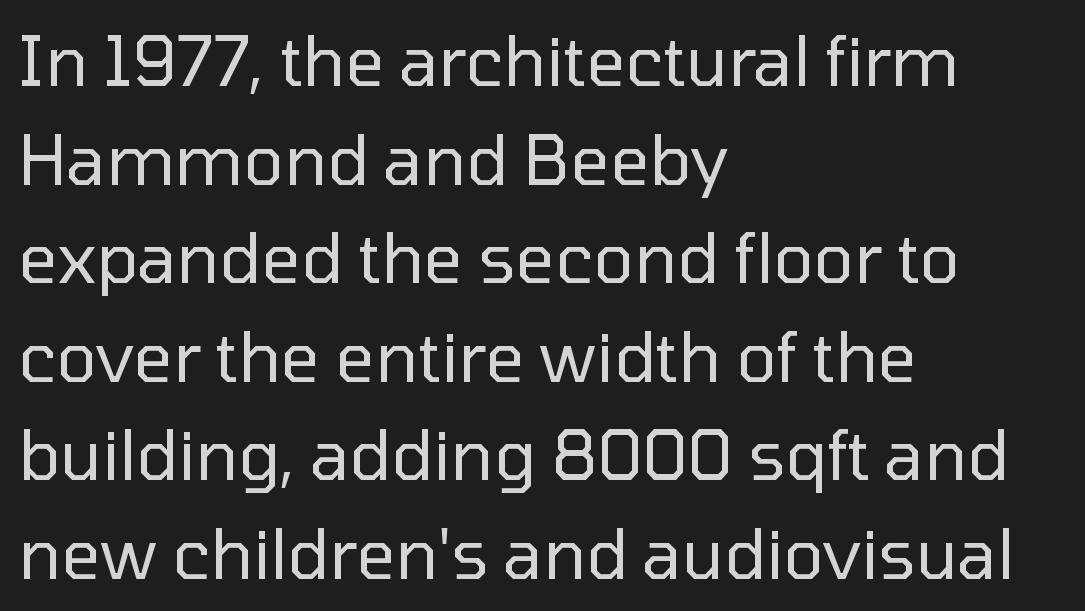
Q: Is the text bold? A: No.
Q: Is the text italic (slanted)? A: No, it is upright.
Q: Is the typeface a serif or a sans-serif typeface? A: Sans-serif.
Q: Is the text underlined? A: No.
Q: How is the paragraph aligned? A: Left-aligned.
Q: Is the spacing between letters normal or unusually wide? A: Normal.
Q: Is the spacing between lines tight, normal or loose? A: Normal.
Q: Width (condensed, normal, or wide)? A: Normal.
Q: Stroke contrast? A: Low.
Q: x-height? A: Medium.
Q: Monospaced? A: No.
